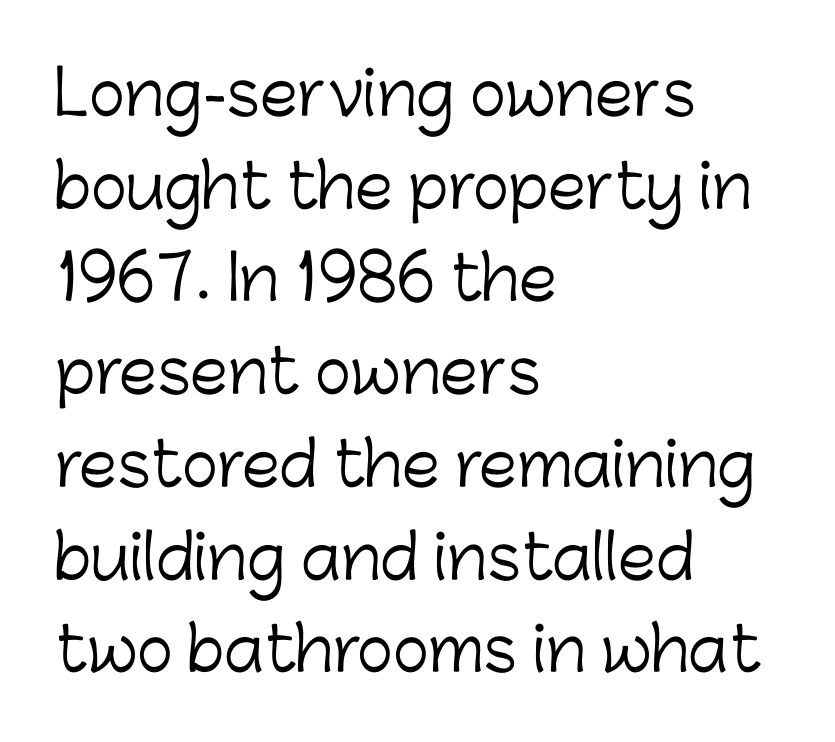
Regarding leading, the lines here are spaced in the standard way. Words appear dense and cohesive because spacing is normal. Note: no serifs on the glyphs. Posture: straight, roman, zero tilt.
